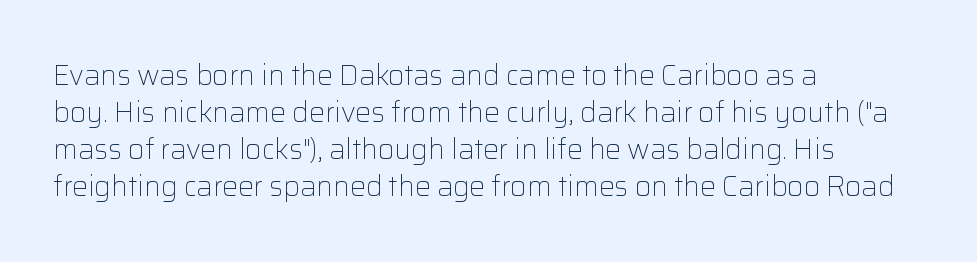
The image shows 28 px light sans-serif type, upright; set left-aligned, normal line spacing (1.32x), normal letter spacing, not underlined; low stroke contrast and a medium x-height.
